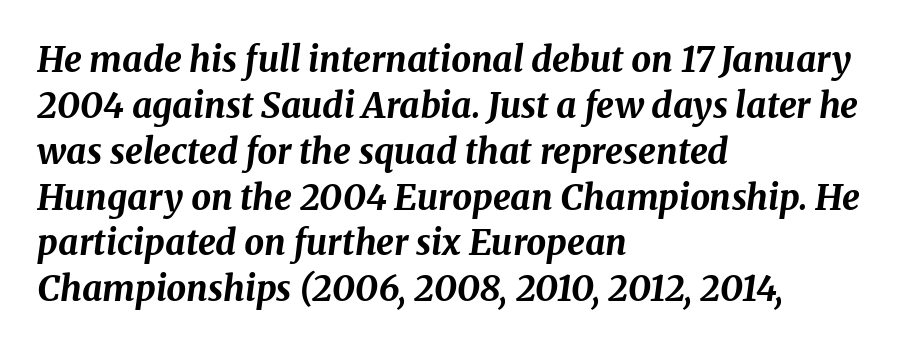
{"italic": "yes", "lean": "right", "slant_degrees": 8, "bold": "yes", "weight": "bold", "width": "normal", "stroke_contrast": "medium", "x_height": "medium", "monospaced": "no", "underline": "no", "align": "left", "line_spacing": "normal", "line_spacing_ratio": 1.31, "letter_spacing": "normal", "letter_spacing_em": 0.0, "glyph_px": 35}
